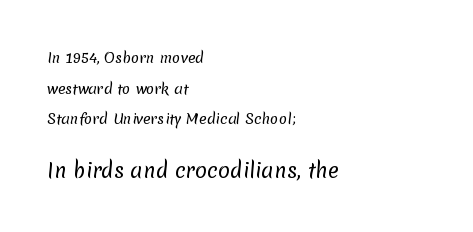
The image shows 20 px text type; set left-aligned, loose line spacing (2.18x), normal letter spacing, not underlined; the second (bottom) block is 1.43x larger.
